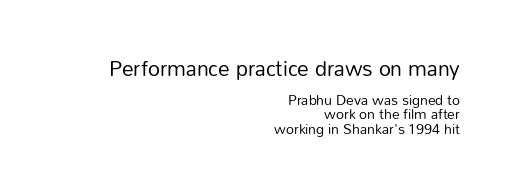
The font is comparable to plain body text, perhaps lighter. Leftover space on each line is placed entirely before the opening word. Ascenders rise straight up at ninety degrees. Tracking here is standard; glyphs follow each other at the usual distance. Rule under the text: the space is simply empty. Very little white space separates one row of letters from the next.
